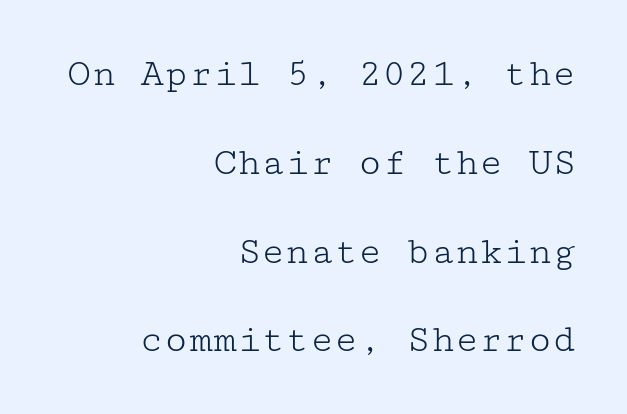
Q: Is the text bold? A: No.
Q: Is the text italic (slanted)? A: No, it is upright.
Q: Is the typeface a serif or a sans-serif typeface? A: Serif.
Q: Is the text underlined? A: No.
Q: How is the paragraph aligned? A: Right-aligned.
Q: Is the spacing between letters normal or unusually wide? A: Normal.
Q: Is the spacing between lines tight, normal or loose? A: Loose.
Q: Width (condensed, normal, or wide)? A: Wide.
Q: Stroke contrast? A: Low.
Q: x-height? A: Medium.
